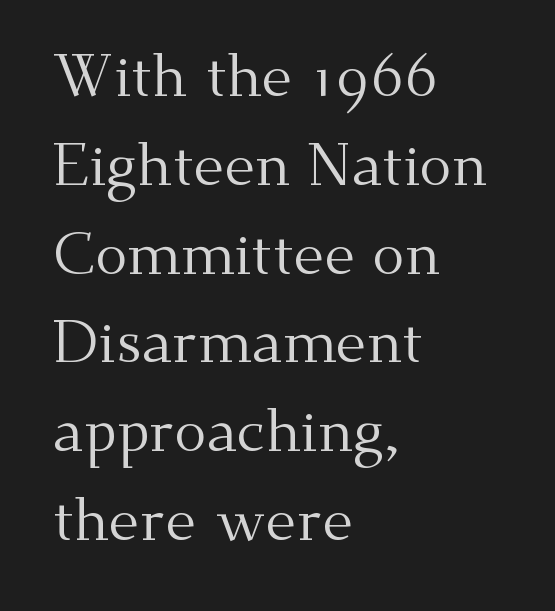
Compared with a typical body face, this is equally light or lighter still. Lines of text with bare space underneath. Does the copy run flush right? No — it runs flush left. Proportional: the letters do not fall into vertical columns. You can tell from the footed stems that serif type was used. These lines were composed using upright roman letters.
